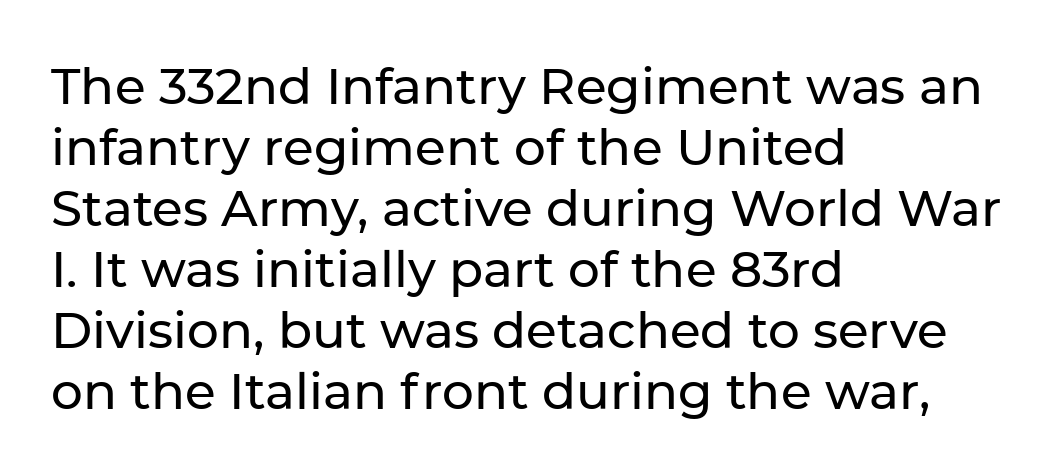
Do the letters lean? They stand straight. Characters follow at the spacing the type designer built in. Clear beneath every line of the passage. Font category for this specimen: sans-serif. If you drew a ruler down the left edge, every line would touch it.
